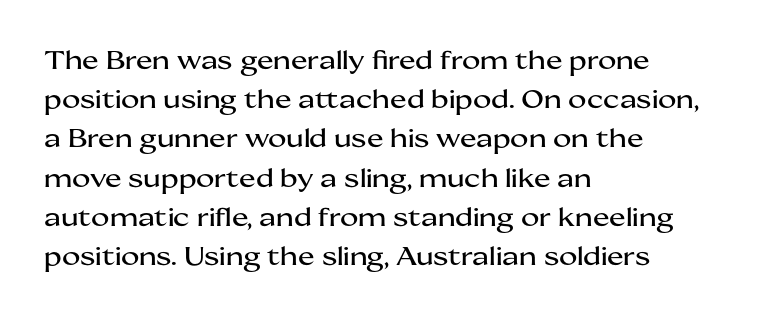
{"italic": "no", "underline": "no", "align": "left", "line_spacing": "normal", "line_spacing_ratio": 1.57, "letter_spacing": "normal", "letter_spacing_em": 0.0, "glyph_px": 25}
